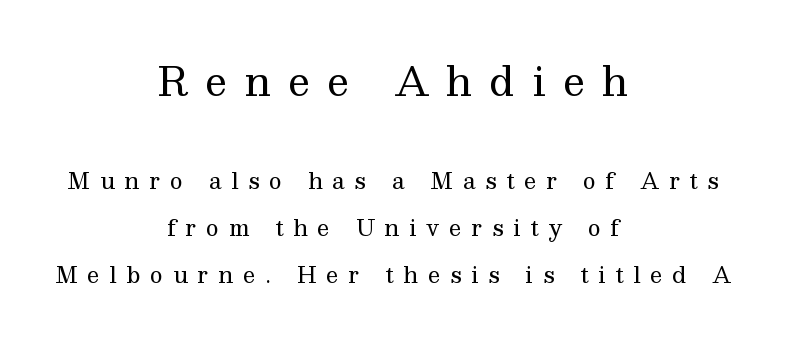
{"serif": "yes", "italic": "no", "bold": "no", "weight": "regular", "width": "normal", "stroke_contrast": "medium", "x_height": "medium", "monospaced": "no", "underline": "no", "align": "center", "line_spacing": "loose", "line_spacing_ratio": 2.13, "letter_spacing": "wide", "letter_spacing_em": 0.44, "larger_block": "first", "size_ratio": 1.77, "glyph_px": 39}
